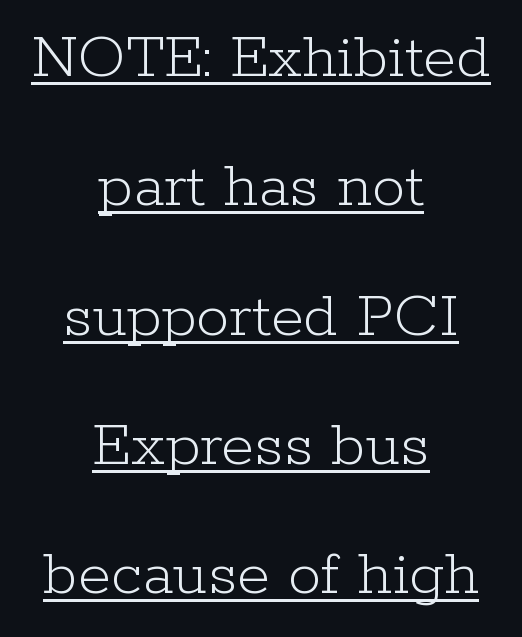
{"serif": "yes", "italic": "no", "bold": "no", "weight": "light", "width": "normal", "stroke_contrast": "low", "x_height": "medium", "monospaced": "no", "underline": "yes", "align": "center", "line_spacing": "loose", "line_spacing_ratio": 1.93, "letter_spacing": "normal", "letter_spacing_em": 0.0, "glyph_px": 67}
